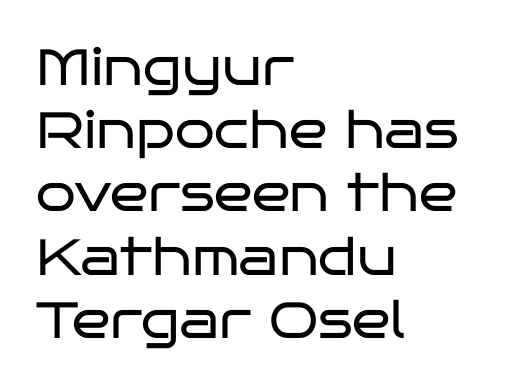
Q: Is the text bold? A: No.
Q: Is the text italic (slanted)? A: No, it is upright.
Q: Is the typeface a serif or a sans-serif typeface? A: Sans-serif.
Q: Is the text underlined? A: No.
Q: How is the paragraph aligned? A: Left-aligned.
Q: Is the spacing between letters normal or unusually wide? A: Normal.
Q: Width (condensed, normal, or wide)? A: Wide.
Q: Stroke contrast? A: Low.
Q: x-height? A: Large.
Q: Monospaced? A: No.
